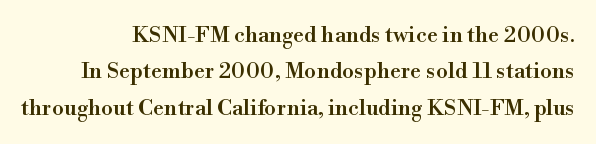
The image shows 22 px text type, upright; set right-aligned, normal line spacing (1.65x), normal letter spacing, not underlined.
